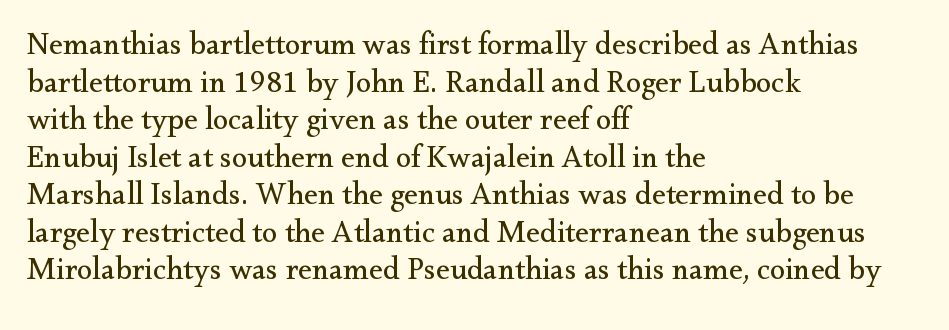
Q: Is the text bold? A: No.
Q: Is the text italic (slanted)? A: No, it is upright.
Q: Is the typeface a serif or a sans-serif typeface? A: Serif.
Q: Is the text underlined? A: No.
Q: How is the paragraph aligned? A: Left-aligned.
Q: Is the spacing between letters normal or unusually wide? A: Normal.
Q: Width (condensed, normal, or wide)? A: Normal.
Q: Stroke contrast? A: Medium.
Q: x-height? A: Small.
Q: Monospaced? A: No.
